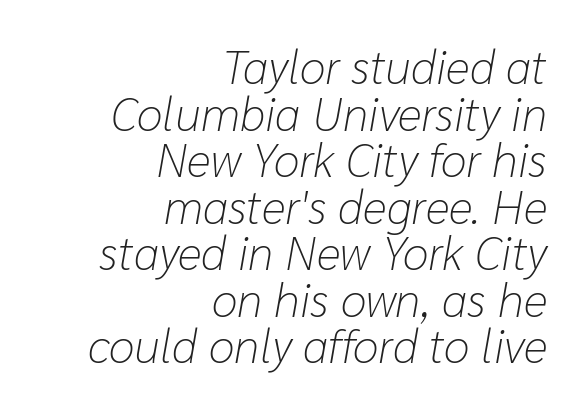
Q: Is the text bold? A: No.
Q: Is the text italic (slanted)? A: Yes, it leans right by about 10 degrees.
Q: Is the text underlined? A: No.
Q: How is the paragraph aligned? A: Right-aligned.
Q: Is the spacing between letters normal or unusually wide? A: Normal.
Q: Is the spacing between lines tight, normal or loose? A: Tight.
Q: Width (condensed, normal, or wide)? A: Normal.
Q: Stroke contrast? A: Low.
Q: x-height? A: Medium.
Q: Monospaced? A: No.
